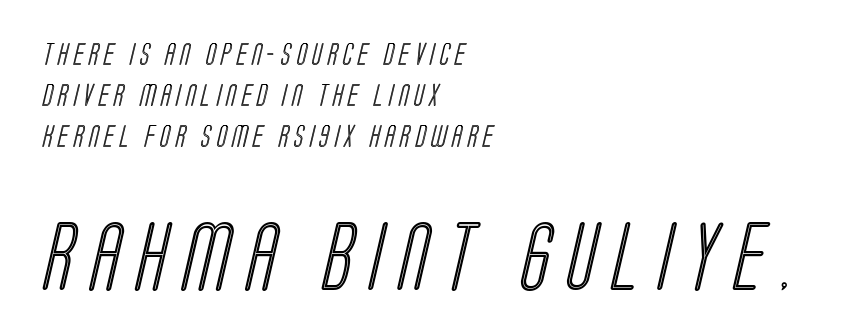
{"width": "condensed", "x_height": "large", "monospaced": "no", "underline": "no", "align": "left", "line_spacing_ratio": 1.79, "letter_spacing": "wide", "letter_spacing_em": 0.24, "larger_block": "second", "size_ratio": 3.0, "glyph_px": 69}
